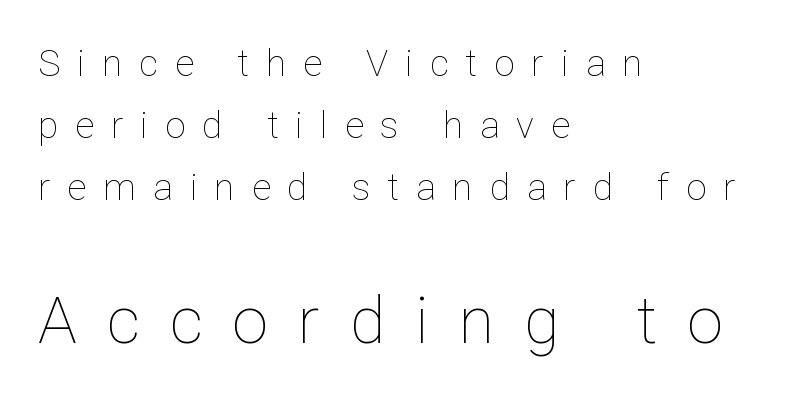
The image shows 65 px thin type, upright; set left-aligned, normal line spacing (1.68x), unusually wide letter spacing (+0.46 em), not underlined; the second (bottom) block is 1.76x larger; low stroke contrast and a medium x-height.
